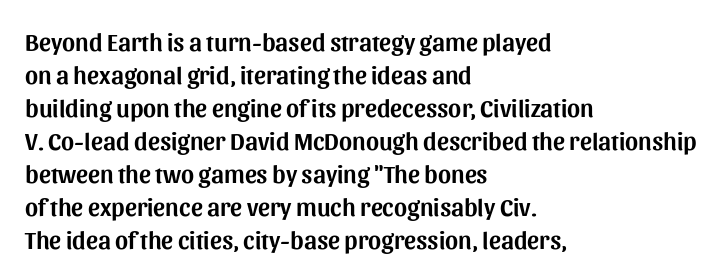
The image shows 25 px text type, upright; set left-aligned, normal line spacing (1.32x), normal letter spacing, not underlined.
